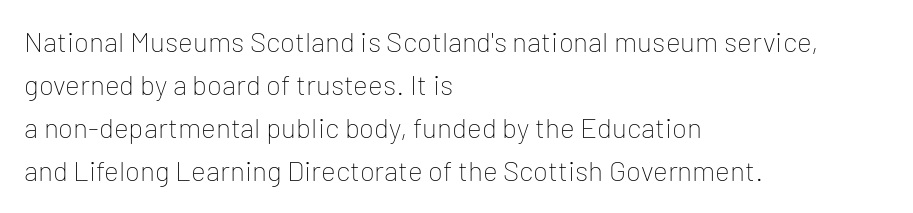
{"serif": "no", "italic": "no", "bold": "no", "weight": "thin", "width": "normal", "stroke_contrast": "low", "x_height": "medium", "monospaced": "no", "underline": "no", "align": "left", "line_spacing": "normal", "line_spacing_ratio": 1.54, "letter_spacing": "normal", "letter_spacing_em": 0.0, "glyph_px": 28}
